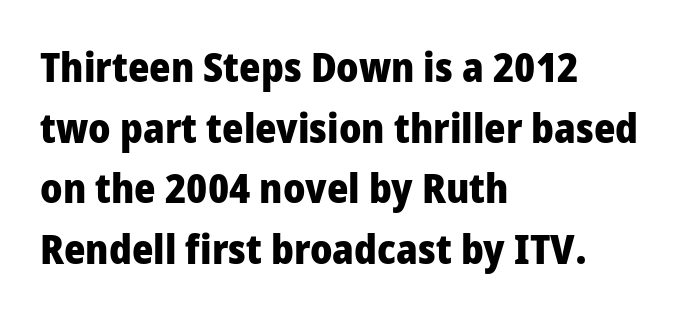
Q: Is the text bold? A: Yes.
Q: Is the text italic (slanted)? A: No, it is upright.
Q: Is the typeface a serif or a sans-serif typeface? A: Sans-serif.
Q: Is the text underlined? A: No.
Q: How is the paragraph aligned? A: Left-aligned.
Q: Is the spacing between letters normal or unusually wide? A: Normal.
Q: Is the spacing between lines tight, normal or loose? A: Normal.
Q: Width (condensed, normal, or wide)? A: Condensed.
Q: Stroke contrast? A: Low.
Q: x-height? A: Large.
Q: Monospaced? A: No.
